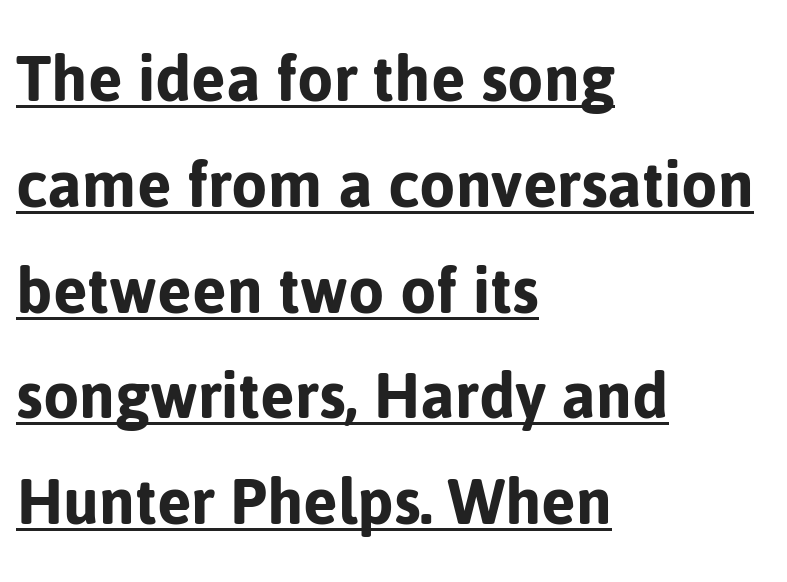
Q: Is the text italic (slanted)? A: No, it is upright.
Q: Is the typeface a serif or a sans-serif typeface? A: Sans-serif.
Q: Is the text underlined? A: Yes.
Q: How is the paragraph aligned? A: Left-aligned.
Q: Is the spacing between letters normal or unusually wide? A: Normal.
Q: Is the spacing between lines tight, normal or loose? A: Normal.
Q: Width (condensed, normal, or wide)? A: Normal.
Q: Stroke contrast? A: Low.
Q: x-height? A: Medium.
Q: Monospaced? A: No.
